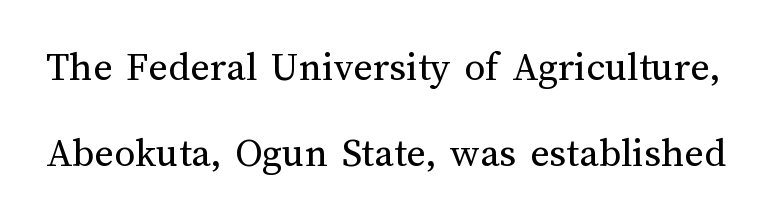
Q: Is the text bold? A: No.
Q: Is the text italic (slanted)? A: No, it is upright.
Q: Is the text underlined? A: No.
Q: Is the spacing between letters normal or unusually wide? A: Normal.
Q: Is the spacing between lines tight, normal or loose? A: Loose.
Q: Width (condensed, normal, or wide)? A: Normal.
Q: Stroke contrast? A: Medium.
Q: x-height? A: Medium.
Q: Monospaced? A: No.
